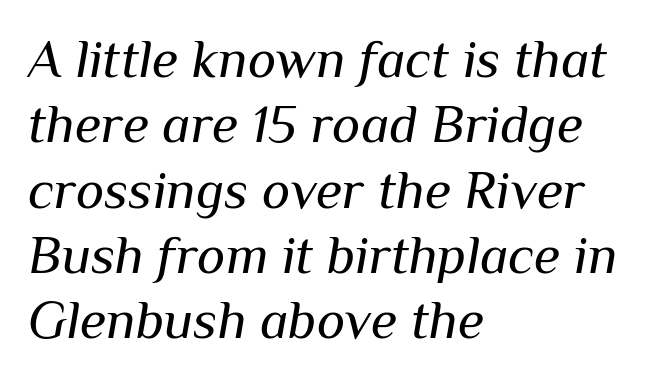
The image shows 54 px regular-weight type, italic (leaning right); set left-aligned, line spacing 1.21x, normal letter spacing, not underlined; medium stroke contrast and a medium x-height.
